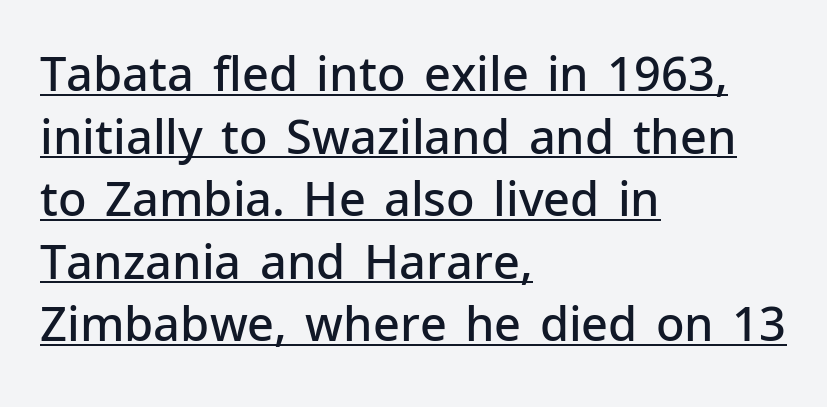
Where is the straight margin? On the left. Looks like regular typesetting: each glyph gets only the width it needs. The lines sit at an ordinary, default distance from one another. Nope, no serifs anywhere on these letters.
